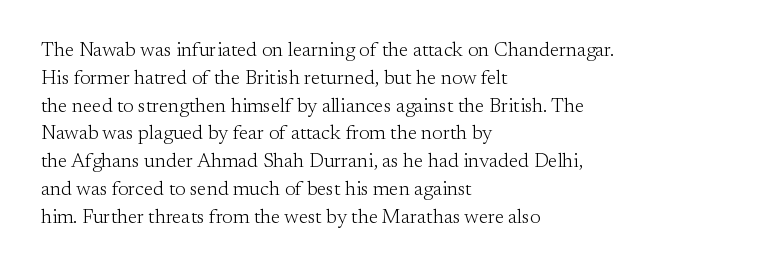
Q: Is the text bold? A: No.
Q: Is the text italic (slanted)? A: No, it is upright.
Q: Is the text underlined? A: No.
Q: How is the paragraph aligned? A: Left-aligned.
Q: Is the spacing between letters normal or unusually wide? A: Normal.
Q: Is the spacing between lines tight, normal or loose? A: Normal.
